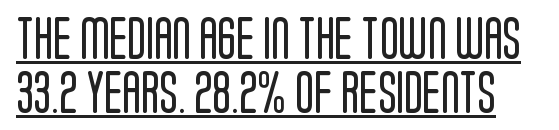
Reading down the column, the eye jumps a familiar distance to each next line. Standard letterfit; no display-style spreading of the glyphs. Ascenders rise straight up at ninety degrees. The passage shown is not bold in any degree. Observe the absence of serifs on each vertical stroke in this sample. Spacing verdict: proportional, widths tailored to each character.
